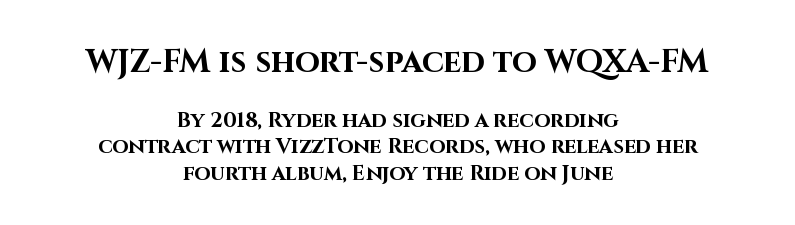
{"serif": "no", "italic": "no", "bold": "yes", "weight": "bold", "width": "normal", "stroke_contrast": "high", "x_height": "large", "monospaced": "no", "underline": "no", "align": "center", "line_spacing": "normal", "line_spacing_ratio": 1.26, "letter_spacing": "normal", "letter_spacing_em": 0.0, "larger_block": "first", "size_ratio": 1.52, "glyph_px": 32}
